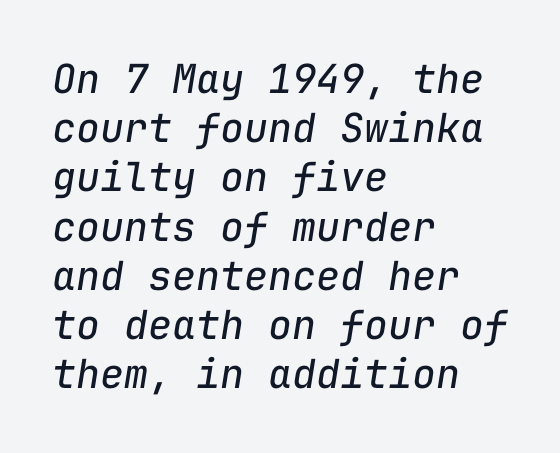
{"italic": "yes", "lean": "right", "slant_degrees": 9, "bold": "no", "weight": "regular", "width": "normal", "stroke_contrast": "low", "x_height": "medium", "monospaced": "yes", "underline": "no", "align": "left", "line_spacing_ratio": 1.23, "letter_spacing": "normal", "letter_spacing_em": 0.0, "glyph_px": 40}
